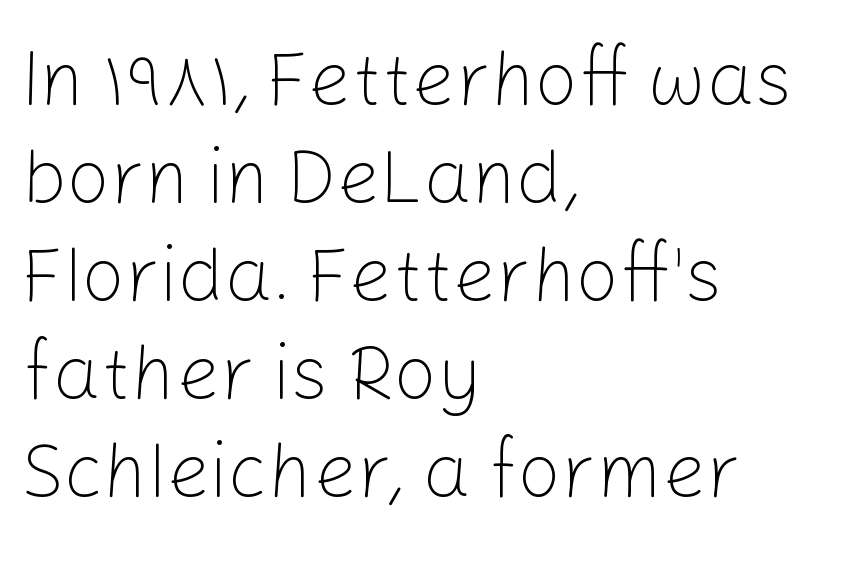
The image shows 76 px light sans-serif type, upright; set left-aligned, normal line spacing (1.29x), normal letter spacing, not underlined; low stroke contrast and a medium x-height.
